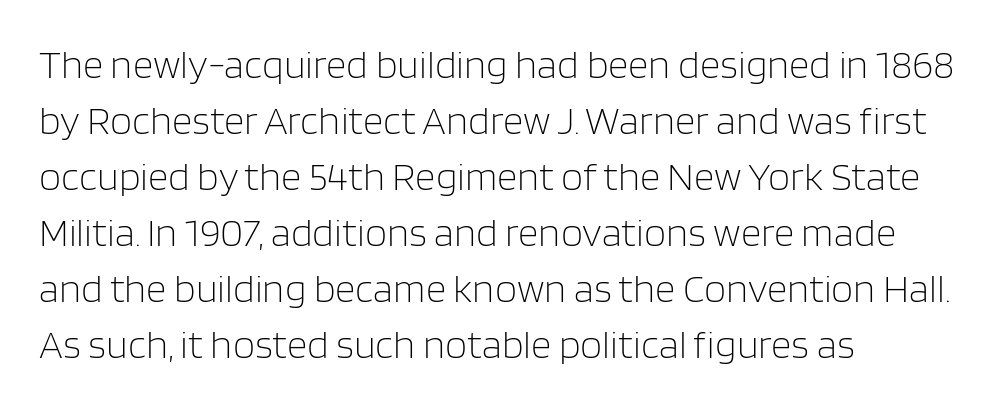
{"serif": "no", "italic": "no", "bold": "no", "weight": "light", "width": "normal", "stroke_contrast": "low", "x_height": "large", "monospaced": "no", "underline": "no", "align": "left", "line_spacing": "normal", "line_spacing_ratio": 1.4, "letter_spacing": "normal", "letter_spacing_em": 0.0, "glyph_px": 40}
